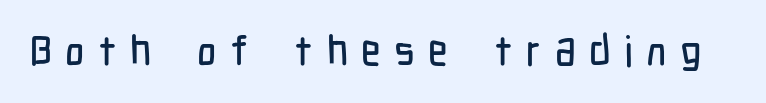
Glance below the letters and you will spot only blank space. To sum up the face: it is a sans, with no serifs. Does the lettering tilt? It doesn't — this is upright. Is this a fixed-width face? No — the glyphs have proportional, varying widths. The letters are spread apart with noticeably loose tracking.
